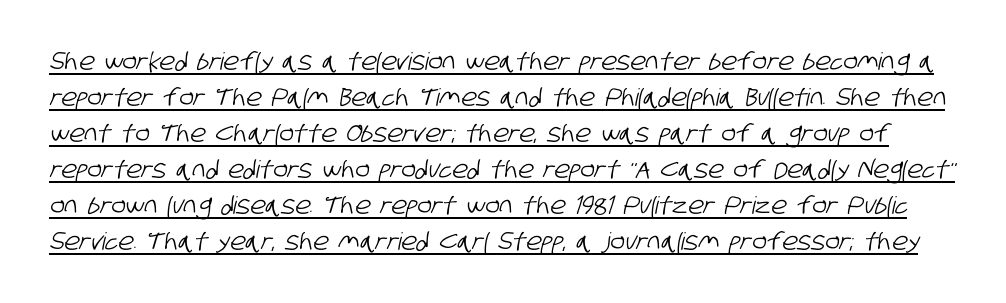
Q: Is the text underlined? A: Yes.
Q: Is the spacing between letters normal or unusually wide? A: Normal.
Q: Is the spacing between lines tight, normal or loose? A: Normal.
